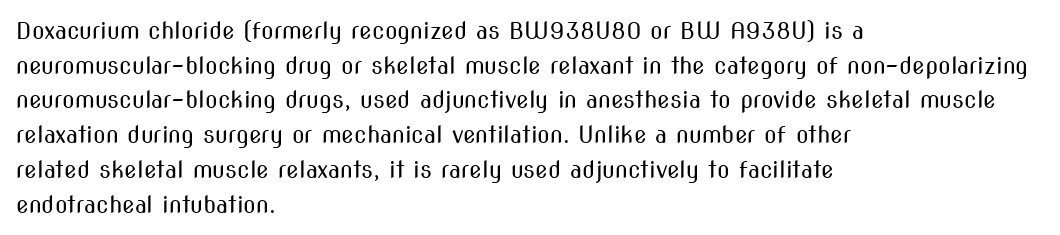
Q: Is the text bold? A: No.
Q: Is the text italic (slanted)? A: No, it is upright.
Q: Is the text underlined? A: No.
Q: How is the paragraph aligned? A: Left-aligned.
Q: Is the spacing between letters normal or unusually wide? A: Normal.
Q: Is the spacing between lines tight, normal or loose? A: Normal.
